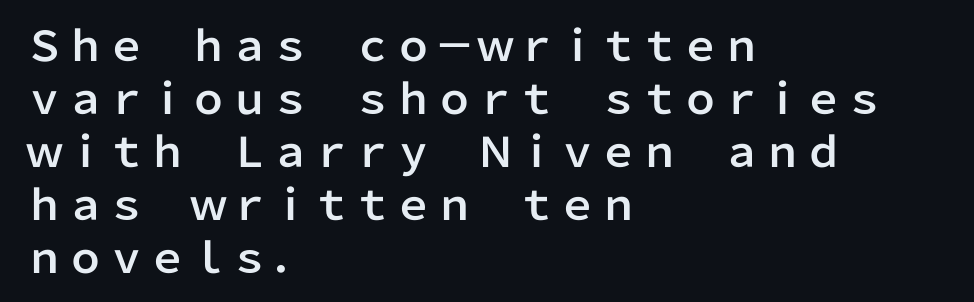
The image shows 41 px sans-serif type, upright; set left-aligned, normal line spacing (1.29x), normal letter spacing, not underlined; low stroke contrast and a medium x-height.
